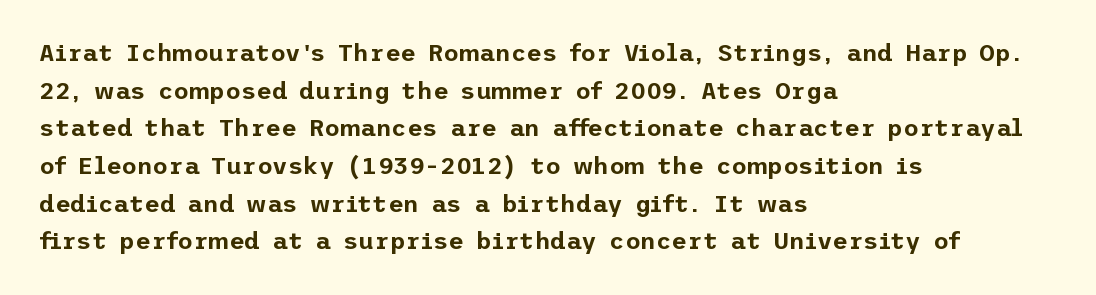
The image shows 24 px text type, upright; set left-aligned, normal line spacing (1.57x), normal letter spacing, not underlined.
